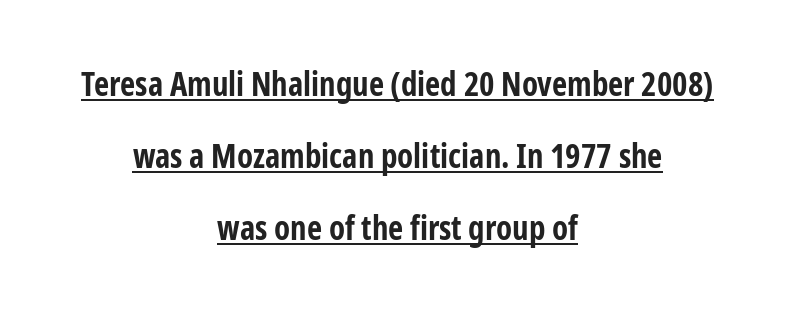
The image shows 33 px bold, condensed sans-serif type, upright; set centered, loose line spacing (2.18x), normal letter spacing, underlined; low stroke contrast and a medium x-height.
